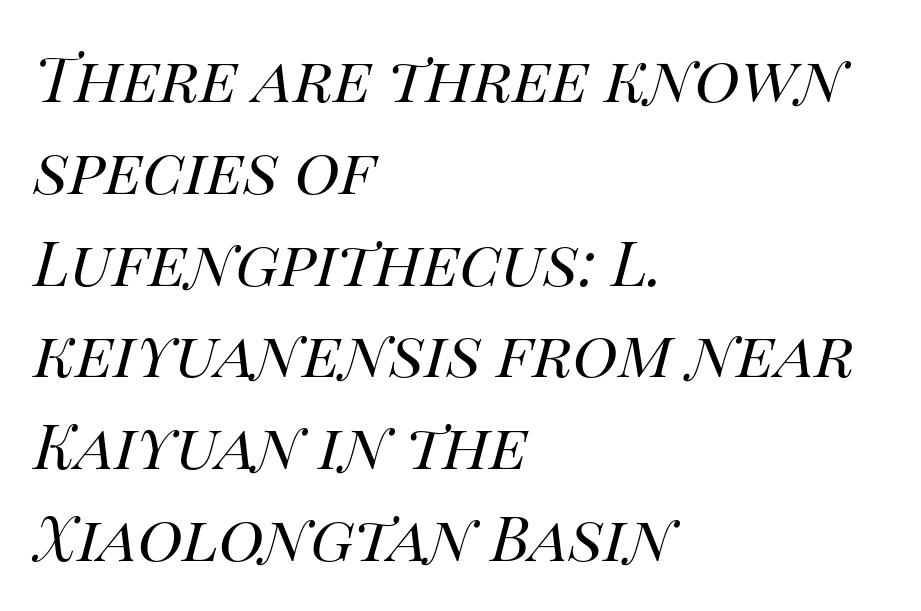
Descenders hang freely into open space. Unbolded letterforms with no extra heft. The whole block is typeset with a tilt. Baseline-to-baseline distance is the conventional proportion of letter height.
